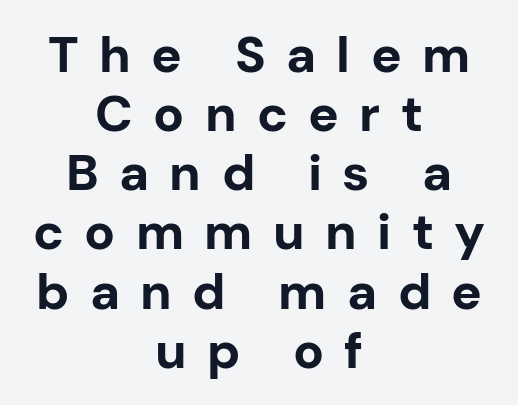
{"serif": "no", "italic": "no", "bold": "yes", "weight": "bold", "width": "normal", "stroke_contrast": "low", "x_height": "medium", "monospaced": "no", "underline": "no", "align": "center", "line_spacing_ratio": 1.16, "letter_spacing": "wide", "letter_spacing_em": 0.4, "glyph_px": 51}
